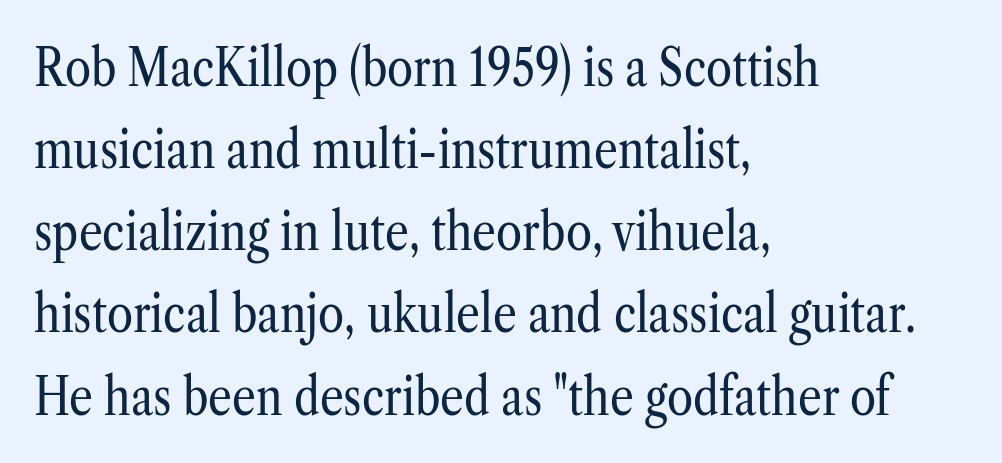
{"serif": "yes", "italic": "no", "bold": "no", "weight": "regular", "width": "condensed", "stroke_contrast": "low", "x_height": "medium", "monospaced": "no", "underline": "no", "align": "left", "line_spacing": "normal", "line_spacing_ratio": 1.55, "letter_spacing": "normal", "letter_spacing_em": 0.0, "glyph_px": 53}
